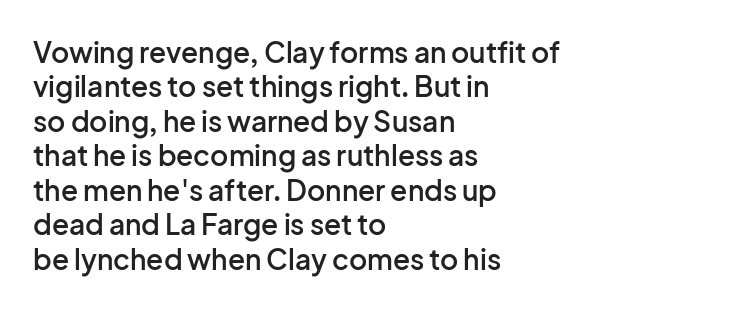
The image shows 28 px semibold sans-serif type, upright; set left-aligned, line spacing 1.23x, normal letter spacing, not underlined; low stroke contrast and a medium x-height.
